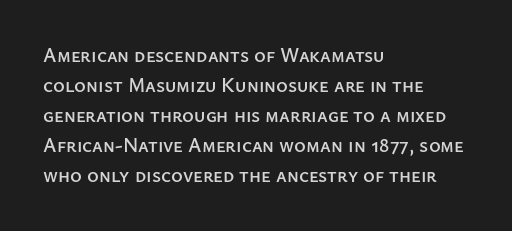
Q: Is the text italic (slanted)? A: No, it is upright.
Q: Is the text underlined? A: No.
Q: How is the paragraph aligned? A: Left-aligned.
Q: Is the spacing between letters normal or unusually wide? A: Normal.
Q: Is the spacing between lines tight, normal or loose? A: Normal.
